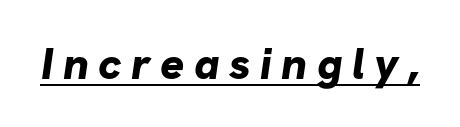
The image shows 45 px bold sans-serif type; set unusually wide letter spacing (+0.21 em), underlined; low stroke contrast and a medium x-height.
